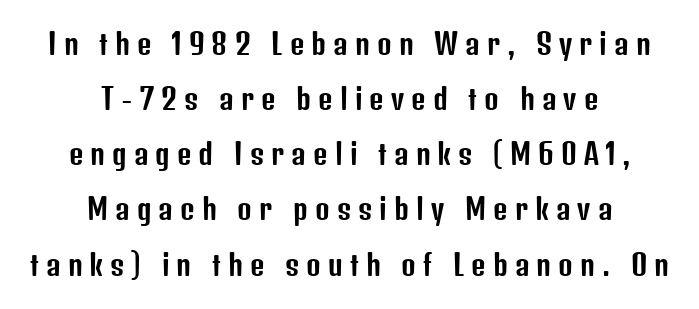
Q: Is the text italic (slanted)? A: No, it is upright.
Q: Is the typeface a serif or a sans-serif typeface? A: Sans-serif.
Q: Is the text underlined? A: No.
Q: How is the paragraph aligned? A: Centered.
Q: Is the spacing between letters normal or unusually wide? A: Unusually wide.
Q: Is the spacing between lines tight, normal or loose? A: Loose.
Q: Width (condensed, normal, or wide)? A: Condensed.
Q: Stroke contrast? A: Low.
Q: x-height? A: Medium.
Q: Monospaced? A: No.
